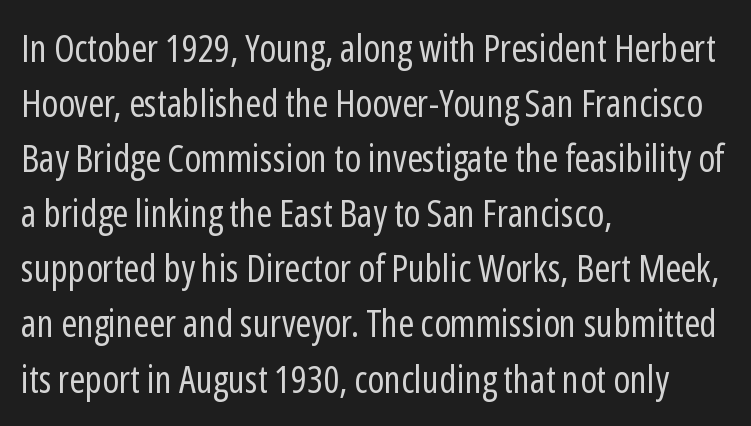
Q: Is the text bold? A: No.
Q: Is the text italic (slanted)? A: No, it is upright.
Q: Is the typeface a serif or a sans-serif typeface? A: Sans-serif.
Q: Is the text underlined? A: No.
Q: How is the paragraph aligned? A: Left-aligned.
Q: Is the spacing between letters normal or unusually wide? A: Normal.
Q: Is the spacing between lines tight, normal or loose? A: Normal.
Q: Width (condensed, normal, or wide)? A: Condensed.
Q: Stroke contrast? A: Low.
Q: x-height? A: Medium.
Q: Monospaced? A: No.
